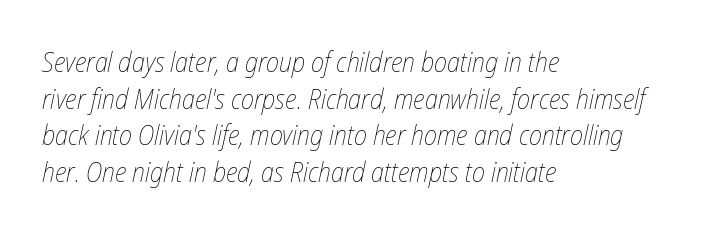
{"italic": "yes", "lean": "right", "slant_degrees": 12, "bold": "no", "weight": "thin", "width": "condensed", "stroke_contrast": "low", "x_height": "medium", "monospaced": "no", "underline": "no", "align": "left", "line_spacing": "normal", "line_spacing_ratio": 1.31, "letter_spacing": "normal", "letter_spacing_em": 0.0, "glyph_px": 28}
